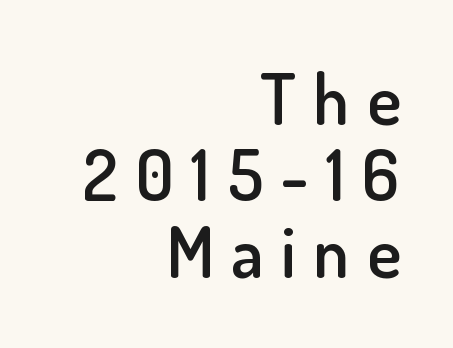
Q: Is the text bold? A: Semi-bold.
Q: Is the text italic (slanted)? A: No, it is upright.
Q: Is the typeface a serif or a sans-serif typeface? A: Sans-serif.
Q: Is the text underlined? A: No.
Q: How is the paragraph aligned? A: Right-aligned.
Q: Is the spacing between letters normal or unusually wide? A: Unusually wide.
Q: Is the spacing between lines tight, normal or loose? A: Tight.
Q: Width (condensed, normal, or wide)? A: Normal.
Q: Stroke contrast? A: Low.
Q: x-height? A: Small.
Q: Monospaced? A: No.
